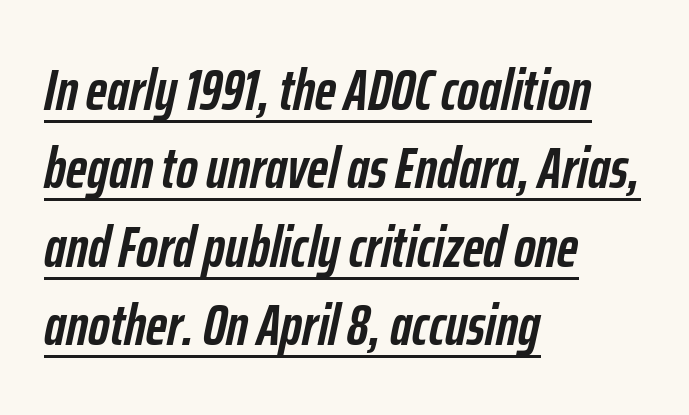
{"italic": "yes", "lean": "right", "slant_degrees": 12, "bold": "yes", "weight": "semibold", "width": "condensed", "stroke_contrast": "low", "x_height": "medium", "monospaced": "no", "underline": "yes", "align": "left", "line_spacing": "normal", "line_spacing_ratio": 1.35, "letter_spacing": "normal", "letter_spacing_em": 0.0, "glyph_px": 58}
